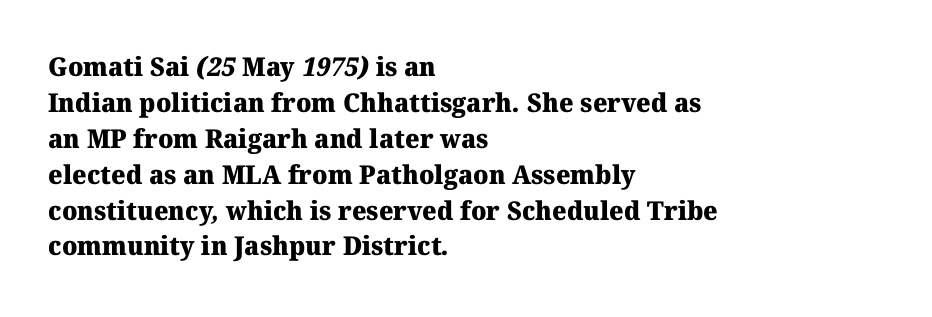
A dark, heavy texture on the line: the type is bold. One glance says typical: line gaps are just what's usual. The space directly below the letters is spotless. Line beginnings align vertically; line endings do not.
